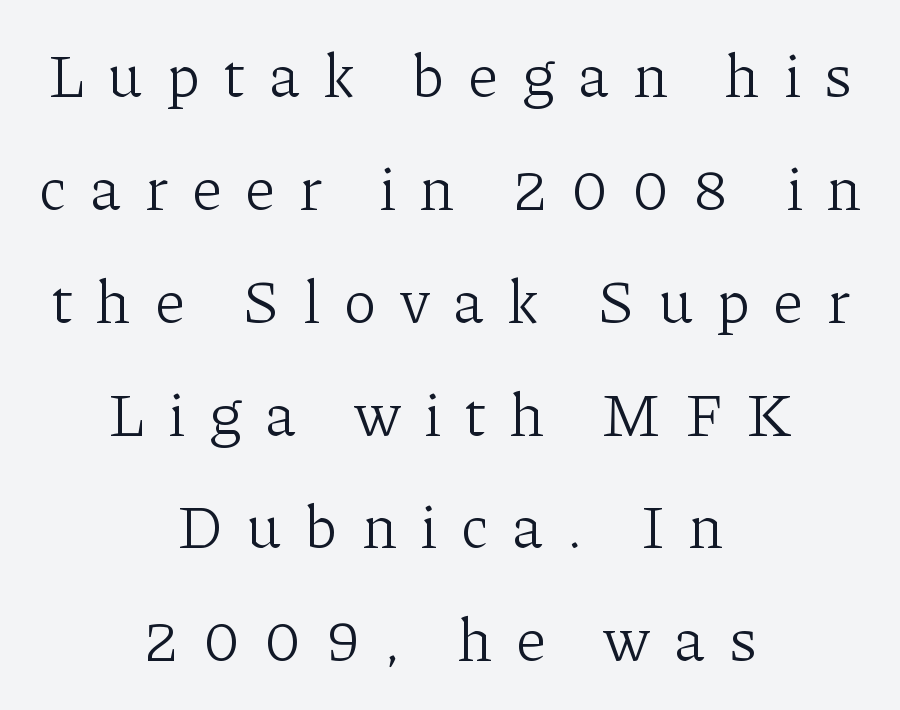
{"serif": "yes", "italic": "no", "bold": "no", "weight": "light", "width": "normal", "stroke_contrast": "low", "x_height": "medium", "monospaced": "no", "underline": "no", "align": "center", "line_spacing_ratio": 1.82, "letter_spacing": "wide", "letter_spacing_em": 0.39, "glyph_px": 62}
